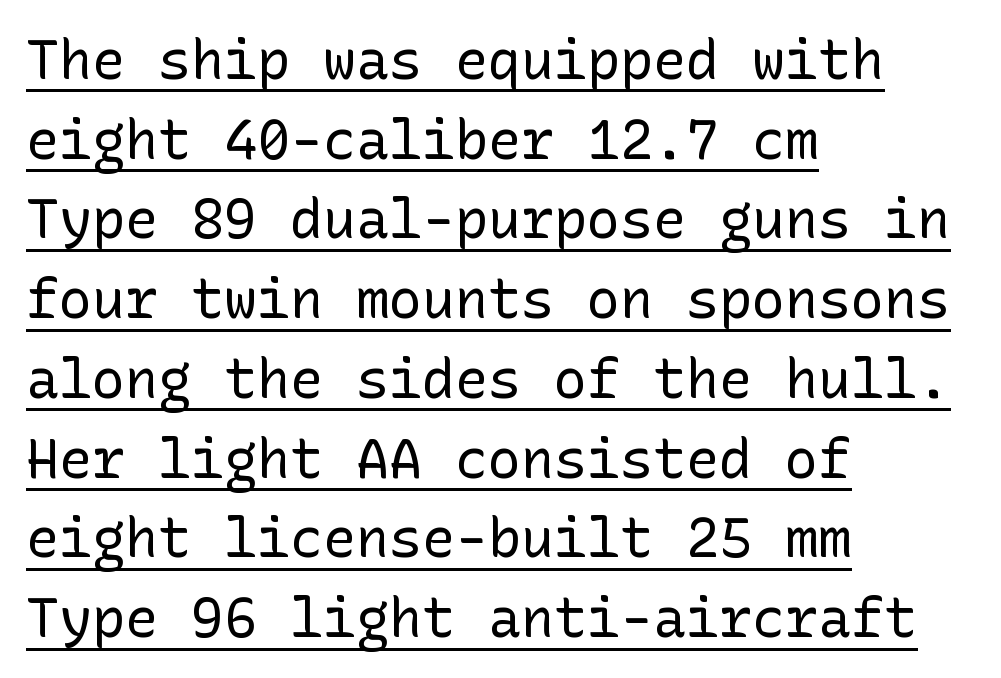
{"serif": "no", "italic": "no", "bold": "no", "weight": "regular", "width": "normal", "stroke_contrast": "low", "x_height": "medium", "underline": "yes", "align": "left", "line_spacing": "normal", "line_spacing_ratio": 1.45, "letter_spacing": "normal", "letter_spacing_em": 0.0, "glyph_px": 55}
